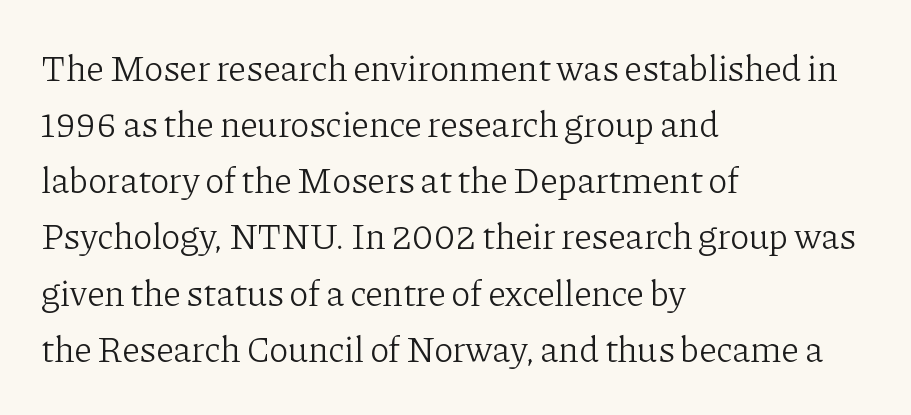
The image shows 36 px light serif type, upright; set left-aligned, normal line spacing (1.56x), normal letter spacing, not underlined; low stroke contrast and a medium x-height.
